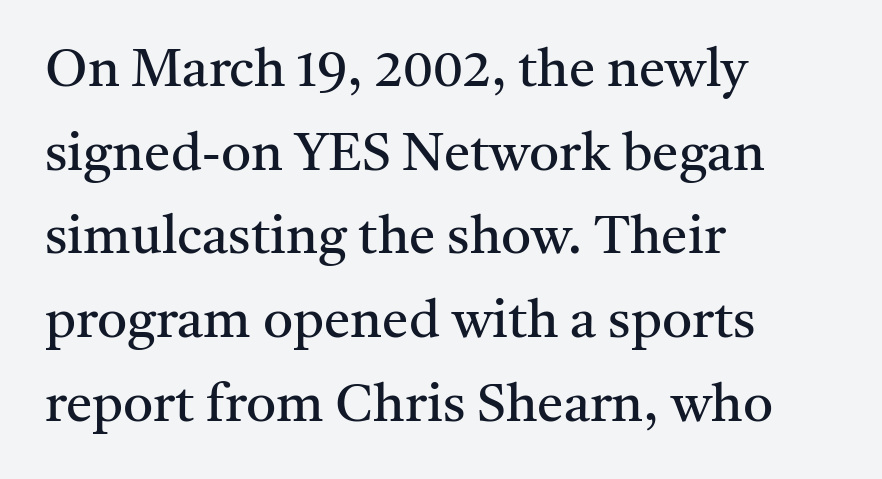
Bare-footed words on every line. Do the characters align in a grid? No, the font is proportional. Does the lettering tilt? It doesn't — this is upright. Weight class: somewhere from thin through regular. Successive baselines arrive at the customary interval.
